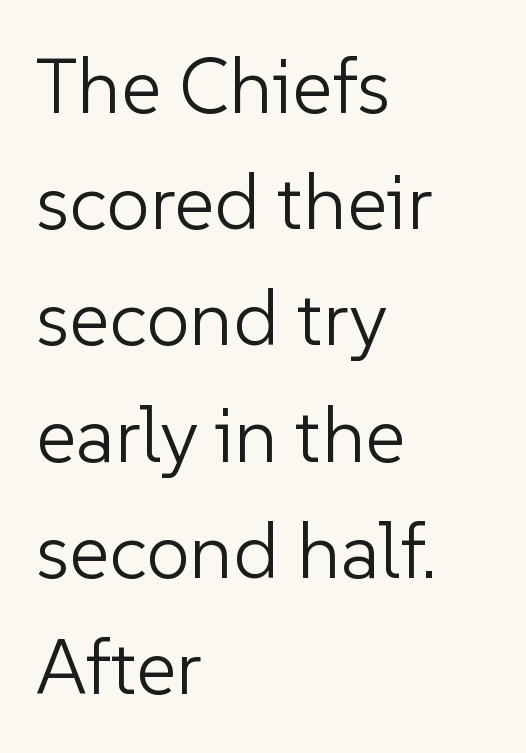
Q: Is the text bold? A: No.
Q: Is the text italic (slanted)? A: No, it is upright.
Q: Is the typeface a serif or a sans-serif typeface? A: Sans-serif.
Q: Is the text underlined? A: No.
Q: How is the paragraph aligned? A: Left-aligned.
Q: Is the spacing between letters normal or unusually wide? A: Normal.
Q: Is the spacing between lines tight, normal or loose? A: Normal.
Q: Width (condensed, normal, or wide)? A: Normal.
Q: Stroke contrast? A: Low.
Q: x-height? A: Medium.
Q: Monospaced? A: No.
